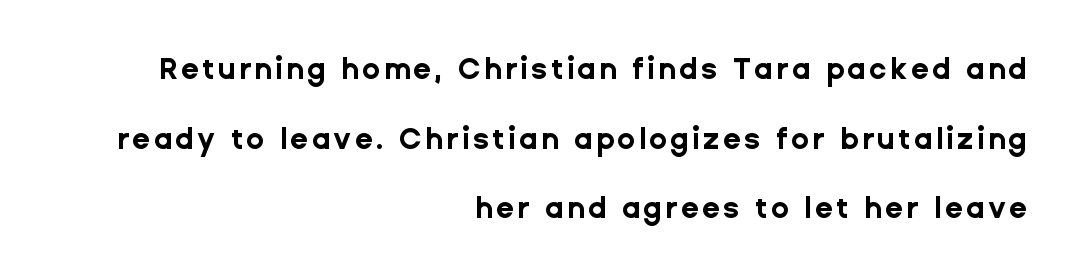
Q: Is the text bold? A: Yes.
Q: Is the text italic (slanted)? A: No, it is upright.
Q: Is the typeface a serif or a sans-serif typeface? A: Sans-serif.
Q: Is the text underlined? A: No.
Q: How is the paragraph aligned? A: Right-aligned.
Q: Is the spacing between lines tight, normal or loose? A: Loose.
Q: Width (condensed, normal, or wide)? A: Normal.
Q: Stroke contrast? A: Low.
Q: x-height? A: Medium.
Q: Monospaced? A: No.
